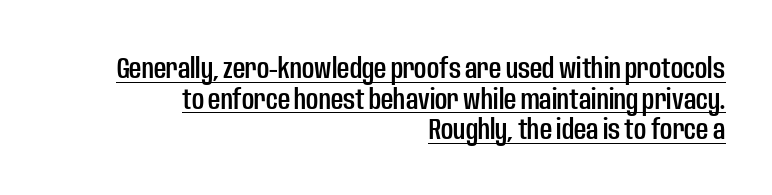
Q: Is the text italic (slanted)? A: No, it is upright.
Q: Is the typeface a serif or a sans-serif typeface? A: Sans-serif.
Q: Is the text underlined? A: Yes.
Q: How is the paragraph aligned? A: Right-aligned.
Q: Is the spacing between letters normal or unusually wide? A: Normal.
Q: Is the spacing between lines tight, normal or loose? A: Tight.
Q: Width (condensed, normal, or wide)? A: Condensed.
Q: Stroke contrast? A: Low.
Q: x-height? A: Large.
Q: Monospaced? A: No.
